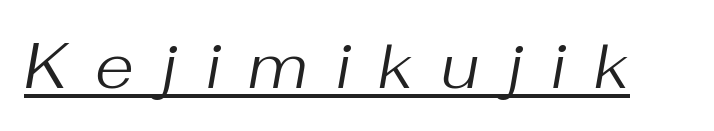
The image shows 63 px regular-weight type, italic (leaning right); set unusually wide letter spacing (+0.43 em), underlined; medium stroke contrast and a medium x-height.
